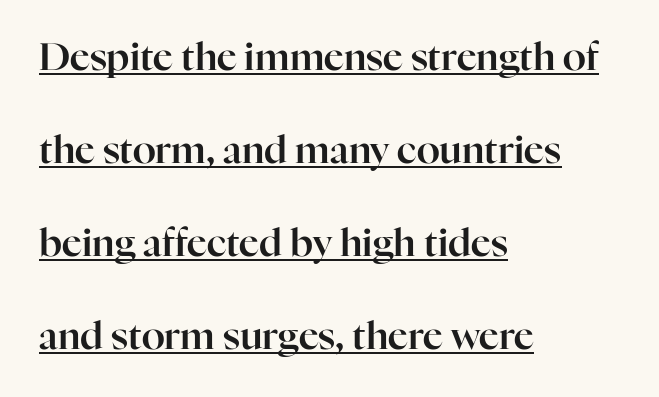
Q: Is the text italic (slanted)? A: No, it is upright.
Q: Is the typeface a serif or a sans-serif typeface? A: Serif.
Q: Is the text underlined? A: Yes.
Q: How is the paragraph aligned? A: Left-aligned.
Q: Is the spacing between letters normal or unusually wide? A: Normal.
Q: Is the spacing between lines tight, normal or loose? A: Loose.
Q: Width (condensed, normal, or wide)? A: Normal.
Q: Stroke contrast? A: High.
Q: x-height? A: Medium.
Q: Monospaced? A: No.
